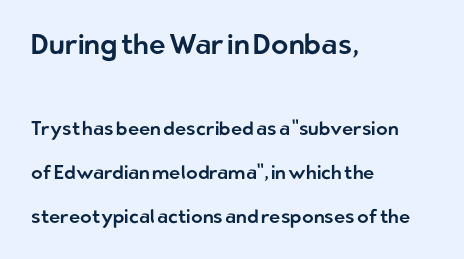
If you drew a line through each stem, it would be perfectly vertical. The passage shown begins with its larger block and ends with its smaller one. Baseline-to-baseline distance is far greater than the letter height. The space beneath each line is pristine and unruled. This sample uses plain, unmodified letter spacing. A typesetter would call this proportional, since set widths differ per character.
